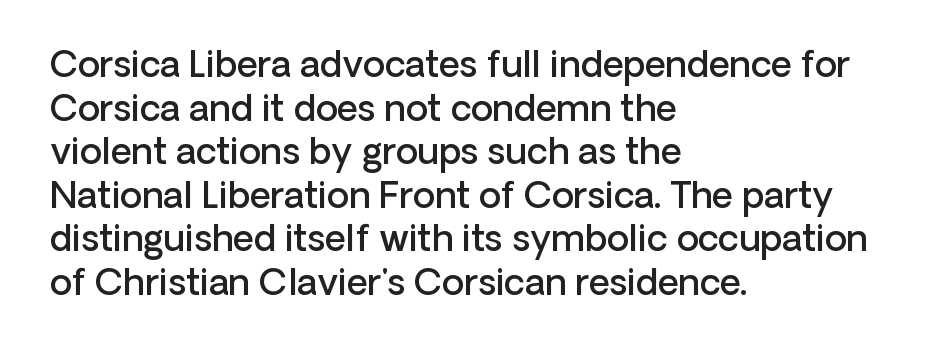
Q: Is the text bold? A: Semi-bold.
Q: Is the text italic (slanted)? A: No, it is upright.
Q: Is the typeface a serif or a sans-serif typeface? A: Sans-serif.
Q: Is the text underlined? A: No.
Q: How is the paragraph aligned? A: Left-aligned.
Q: Is the spacing between letters normal or unusually wide? A: Normal.
Q: Width (condensed, normal, or wide)? A: Normal.
Q: Stroke contrast? A: Low.
Q: x-height? A: Medium.
Q: Monospaced? A: No.
